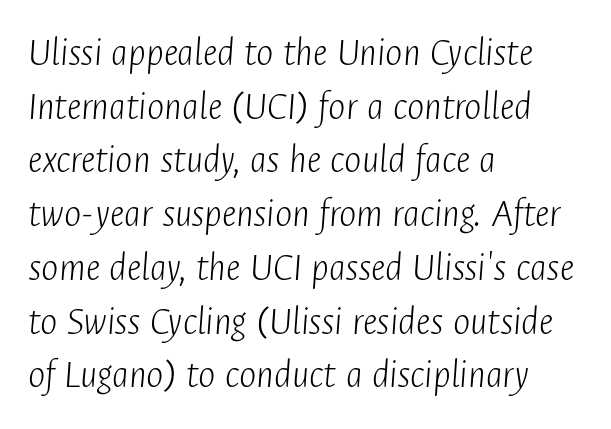
The image shows 41 px light, condensed type, italic (leaning right); set left-aligned, normal line spacing (1.31x), normal letter spacing, not underlined; low stroke contrast and a medium x-height.
